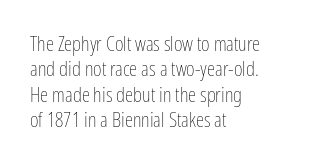
{"italic": "no", "bold": "no", "underline": "no", "align": "left", "line_spacing_ratio": 1.21, "letter_spacing": "normal", "letter_spacing_em": 0.0, "glyph_px": 21}
